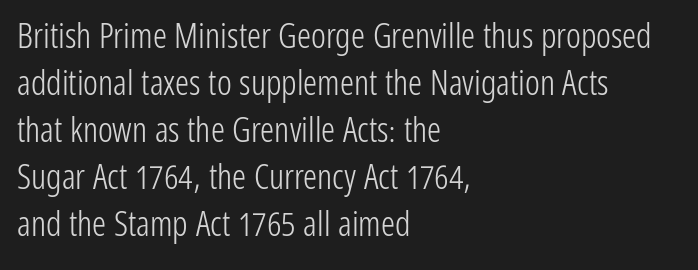
The image shows 35 px light, condensed sans-serif type, upright; set left-aligned, normal line spacing (1.34x), normal letter spacing, not underlined; low stroke contrast and a medium x-height.
